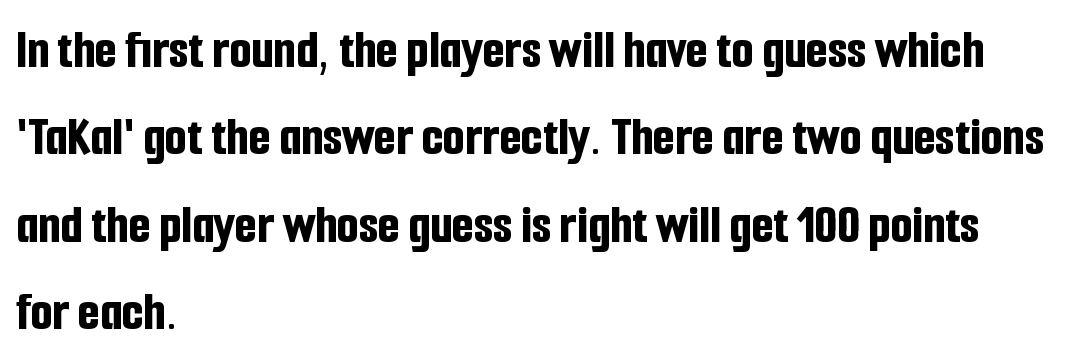
The line texture is even and compact thanks to regular tracking. Every row of glyphs begins at an identical x-position on the left. Clear beneath every line of the passage. This rendering employs a face without finishing strokes, i.e., a sans-serif.
